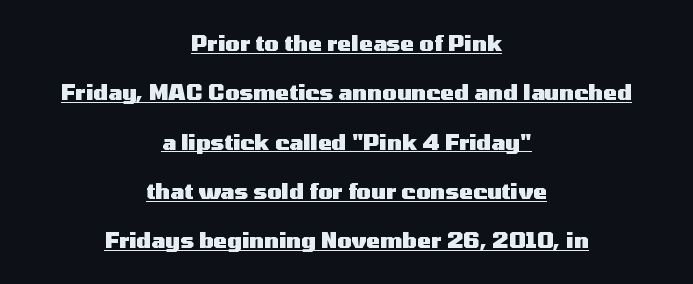
These characters rest on top of a visible drawn line. Each word holds together tightly as a unit, with standard inter-letter gaps. These lines stack symmetrically, like a column narrowing and widening about its center. Quick note: not italic, upright. The strokes are fattened all the way to bold. Widely set lines give the paragraph a tall, airy silhouette.
